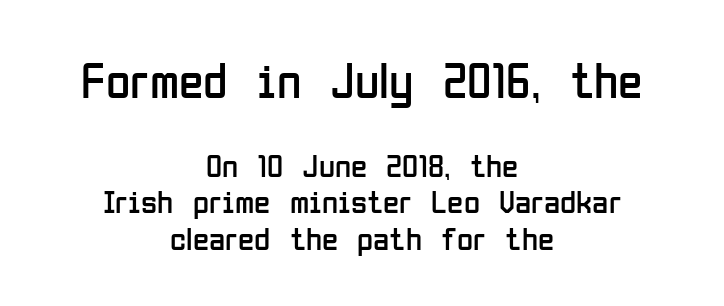
The image shows 50 px regular-weight, condensed sans-serif type, upright; set centered, tight line spacing (1.1x), normal letter spacing, not underlined; the first (top) block is 1.52x larger; low stroke contrast and a medium x-height.
